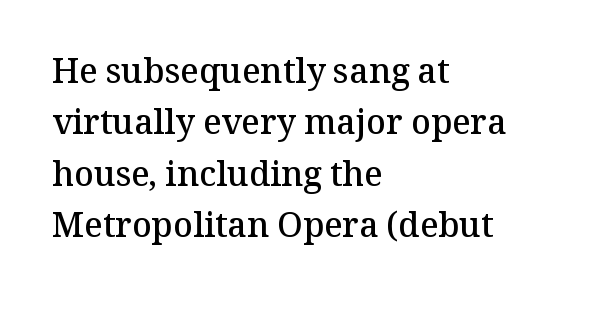
The image shows 34 px semibold serif type, upright; set left-aligned, normal line spacing (1.51x), normal letter spacing, not underlined; medium stroke contrast and a medium x-height.
